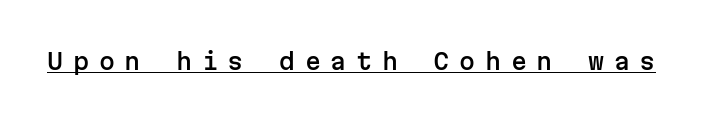
Someone cranked the tracking dial way up on this one. Unlike italic type, these characters show no tilt at all. Has an underline been added? It has.
